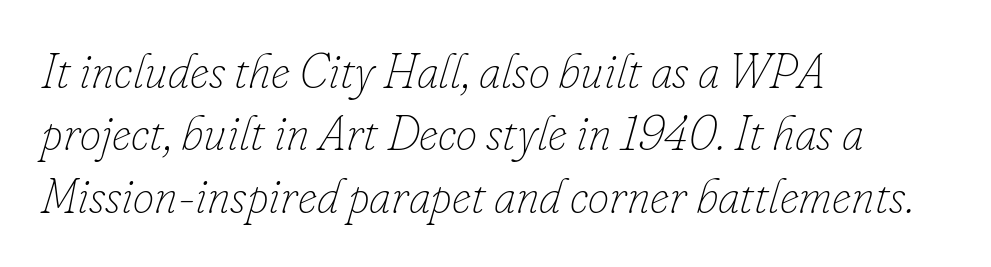
{"italic": "yes", "lean": "right", "slant_degrees": 16, "bold": "no", "weight": "thin", "width": "normal", "stroke_contrast": "low", "x_height": "small", "monospaced": "no", "underline": "no", "align": "left", "line_spacing": "normal", "line_spacing_ratio": 1.3, "letter_spacing": "normal", "letter_spacing_em": 0.0, "glyph_px": 48}
